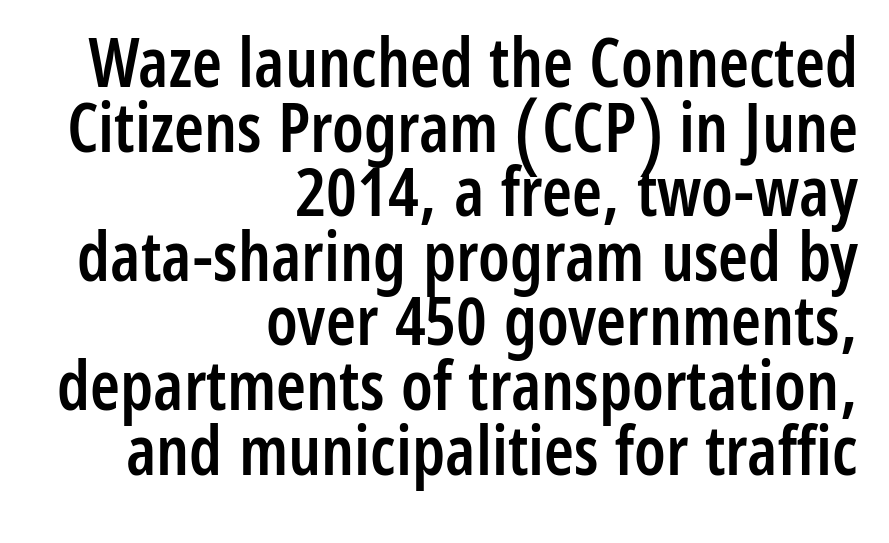
{"serif": "no", "italic": "no", "bold": "semi", "weight": "semibold", "width": "condensed", "stroke_contrast": "low", "x_height": "medium", "monospaced": "no", "underline": "no", "align": "right", "line_spacing": "tight", "line_spacing_ratio": 0.95, "letter_spacing": "normal", "letter_spacing_em": 0.0, "glyph_px": 68}
